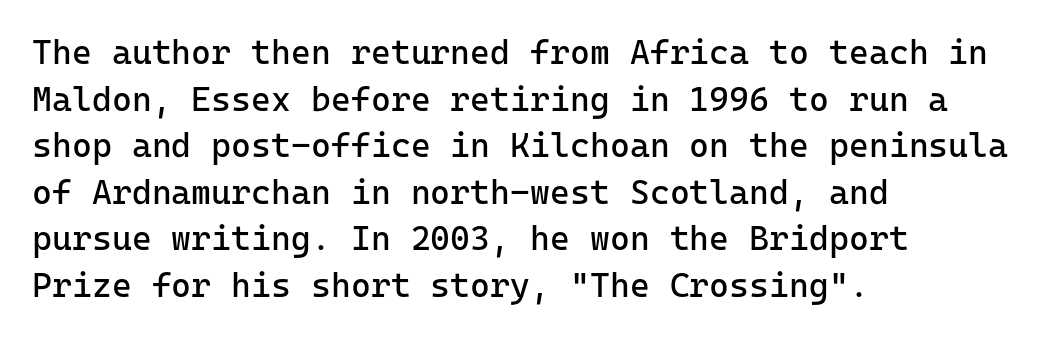
Q: Is the text bold? A: No.
Q: Is the text italic (slanted)? A: No, it is upright.
Q: Is the typeface a serif or a sans-serif typeface? A: Sans-serif.
Q: Is the text underlined? A: No.
Q: How is the paragraph aligned? A: Left-aligned.
Q: Is the spacing between letters normal or unusually wide? A: Normal.
Q: Is the spacing between lines tight, normal or loose? A: Normal.
Q: Width (condensed, normal, or wide)? A: Normal.
Q: Stroke contrast? A: Low.
Q: x-height? A: Medium.
